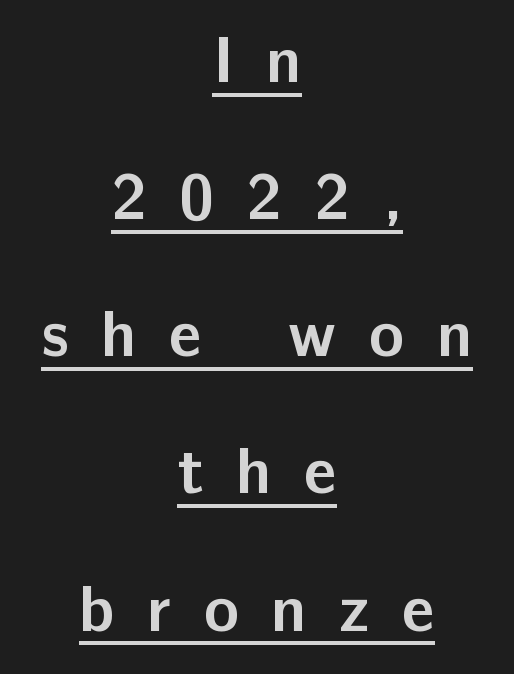
Short note: letters widely spaced. The face used here appears with an underline applied. This rendering employs a face without finishing strokes, i.e., a sans-serif. What's the leading like? Stretched, with rows far apart. When letters stand straight like this, we call the style roman or upright. Typographic density is high because the face is bold.
